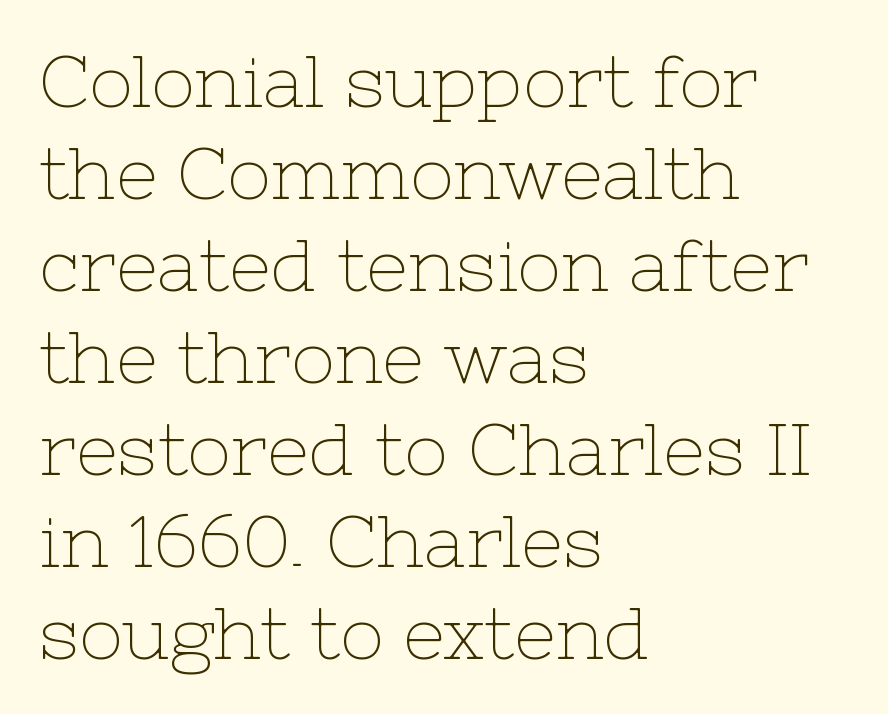
Q: Is the text bold? A: No.
Q: Is the text italic (slanted)? A: No, it is upright.
Q: Is the typeface a serif or a sans-serif typeface? A: Serif.
Q: Is the text underlined? A: No.
Q: How is the paragraph aligned? A: Left-aligned.
Q: Is the spacing between letters normal or unusually wide? A: Normal.
Q: Is the spacing between lines tight, normal or loose? A: Normal.
Q: Width (condensed, normal, or wide)? A: Normal.
Q: Stroke contrast? A: Low.
Q: x-height? A: Medium.
Q: Monospaced? A: No.
